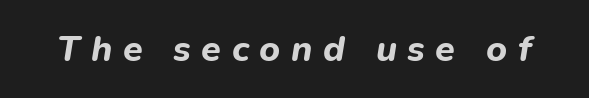
Does extra space separate the letters? Yes, quite a lot of it. The sample has been set heavy, in full bold. The axis of the letterforms is tilted away from vertical. A clean baseline with only descenders dipping below it. Think of a printed novel: that variable character pitch is what you see here.
